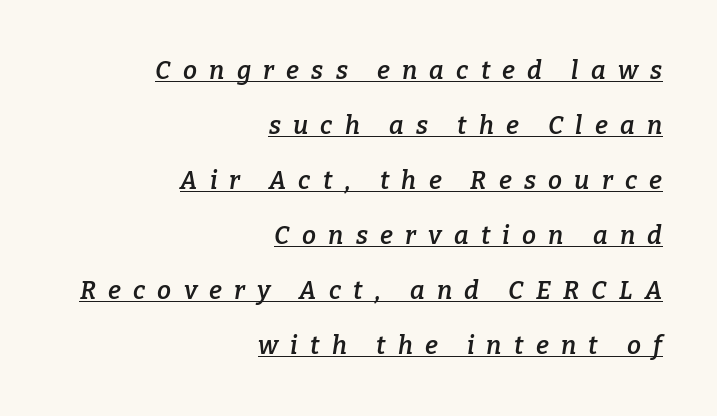
The image shows 25 px text type, italic (leaning right); set right-aligned, loose line spacing (2.2x), unusually wide letter spacing (+0.49 em), underlined.
